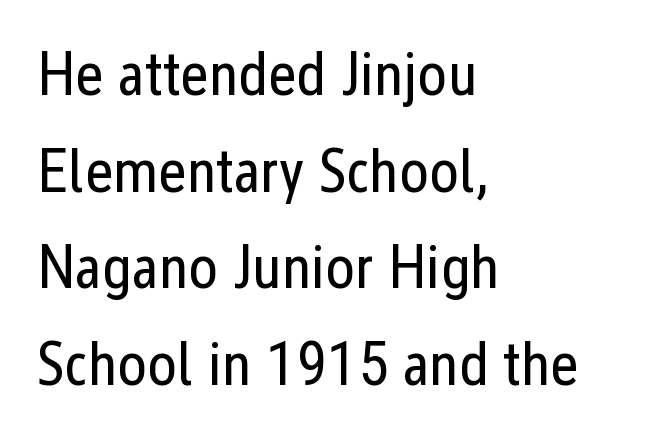
Here the glyphs are tracked normally, forming tight word shapes. Here the designer chose a conventional face with non-uniform glyph widths. Posture: straight, roman, zero tilt. Nope, no serifs anywhere on these letters. This sample is left-justified, so line endings fall wherever the words run out.
